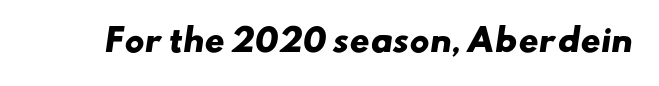
The image shows 31 px heavy, wide sans-serif type; set normal letter spacing, not underlined; low stroke contrast and a small x-height.
